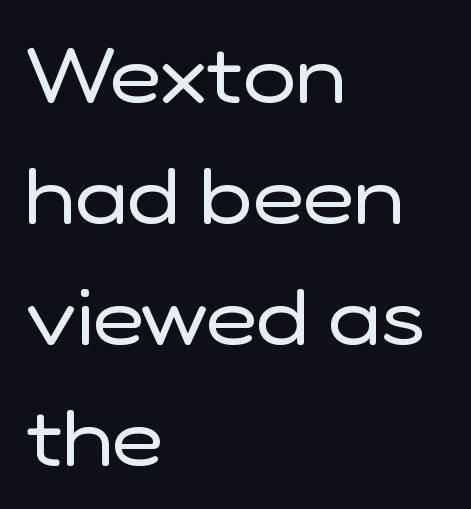
{"serif": "no", "italic": "no", "bold": "no", "weight": "regular", "width": "normal", "stroke_contrast": "low", "x_height": "medium", "monospaced": "no", "underline": "no", "align": "left", "line_spacing": "normal", "line_spacing_ratio": 1.53, "letter_spacing": "normal", "letter_spacing_em": 0.0, "glyph_px": 79}
